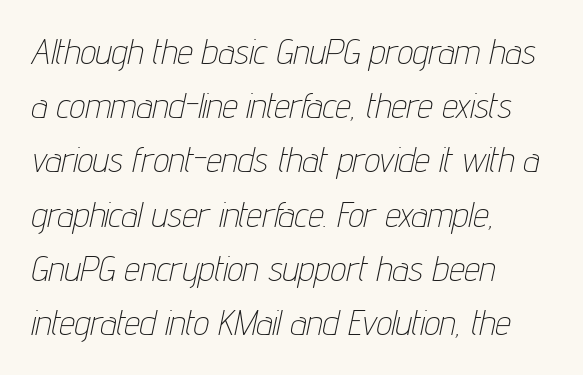
{"italic": "yes", "lean": "right", "slant_degrees": 12, "bold": "no", "weight": "thin", "width": "condensed", "stroke_contrast": "low", "x_height": "medium", "monospaced": "no", "underline": "no", "align": "left", "line_spacing": "normal", "line_spacing_ratio": 1.55, "letter_spacing": "normal", "letter_spacing_em": 0.0, "glyph_px": 35}
